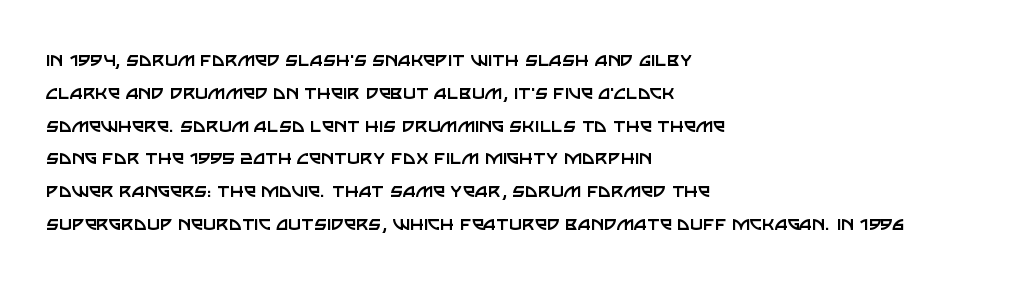
{"italic": "no", "bold": "no", "underline": "no", "align": "left", "line_spacing": "normal", "line_spacing_ratio": 1.49, "letter_spacing": "normal", "letter_spacing_em": 0.0, "glyph_px": 22}
